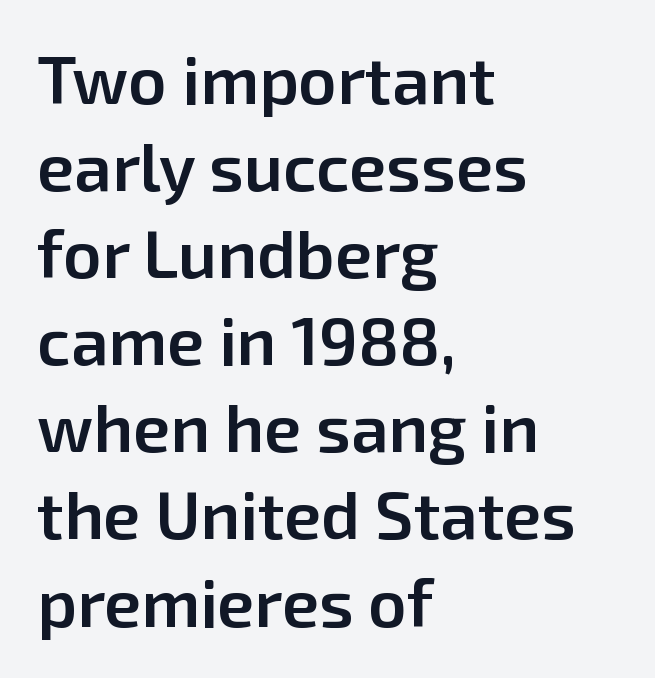
The image shows 67 px semibold sans-serif type, upright; set left-aligned, normal line spacing (1.3x), normal letter spacing, not underlined; low stroke contrast and a medium x-height.
